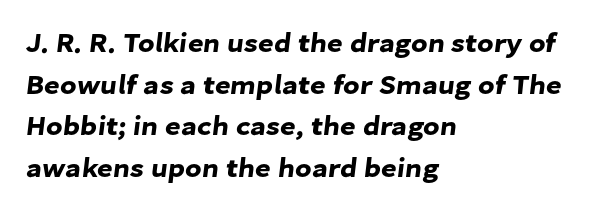
The image shows 27 px text type; set left-aligned, normal line spacing (1.54x), normal letter spacing, not underlined.
